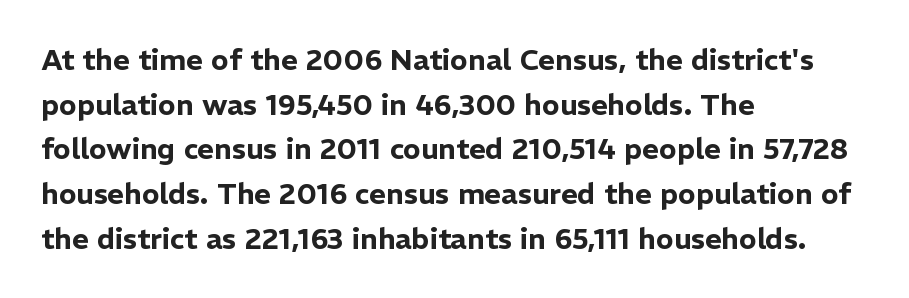
{"serif": "no", "italic": "no", "width": "normal", "stroke_contrast": "low", "x_height": "medium", "monospaced": "no", "underline": "no", "align": "left", "line_spacing": "normal", "line_spacing_ratio": 1.54, "letter_spacing": "normal", "letter_spacing_em": 0.0, "glyph_px": 29}
